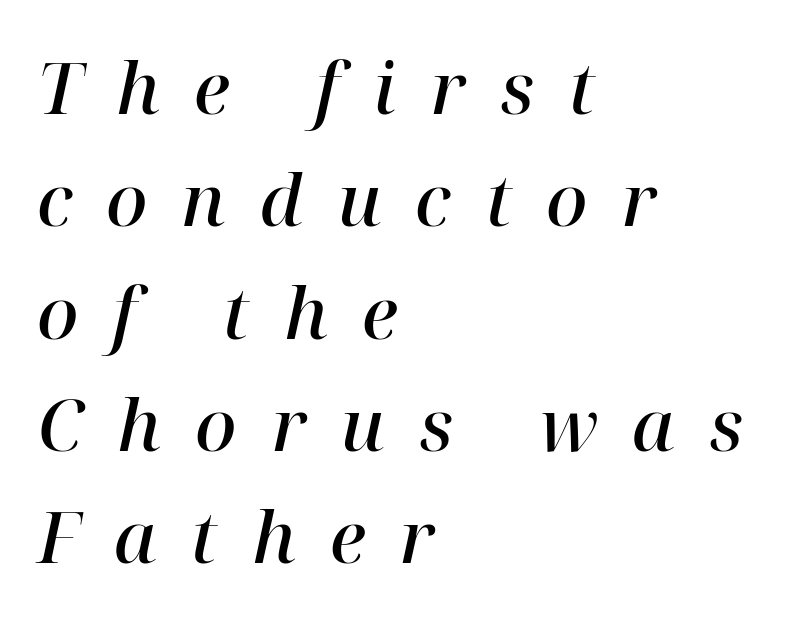
Look at the tracking — it's clearly loosened, letters drifting apart. The letters advance in unequal steps, a hallmark of proportional type. Stroke terminals: seriffed. The words here are not underlined.
